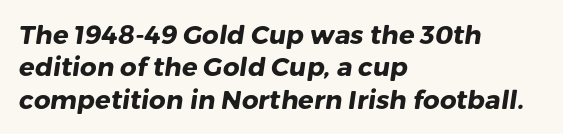
{"bold": "yes", "underline": "no", "align": "left", "line_spacing": "normal", "line_spacing_ratio": 1.25, "letter_spacing": "normal", "letter_spacing_em": 0.0, "glyph_px": 26}
